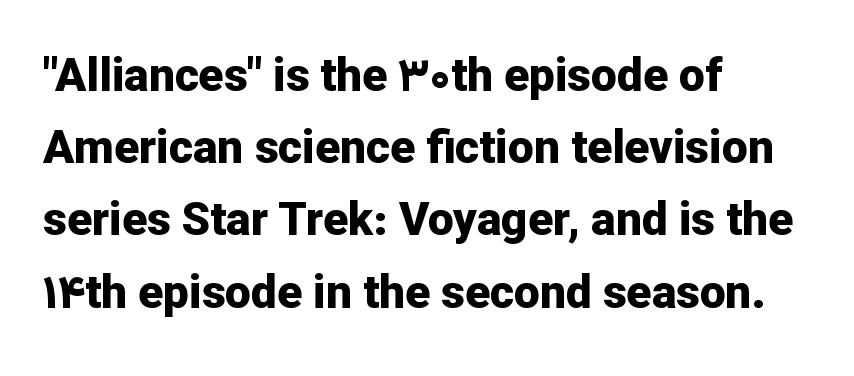
Q: Is the text bold? A: Yes.
Q: Is the text italic (slanted)? A: No, it is upright.
Q: Is the typeface a serif or a sans-serif typeface? A: Sans-serif.
Q: Is the text underlined? A: No.
Q: How is the paragraph aligned? A: Left-aligned.
Q: Is the spacing between letters normal or unusually wide? A: Normal.
Q: Is the spacing between lines tight, normal or loose? A: Normal.
Q: Width (condensed, normal, or wide)? A: Normal.
Q: Stroke contrast? A: Low.
Q: x-height? A: Medium.
Q: Monospaced? A: No.
